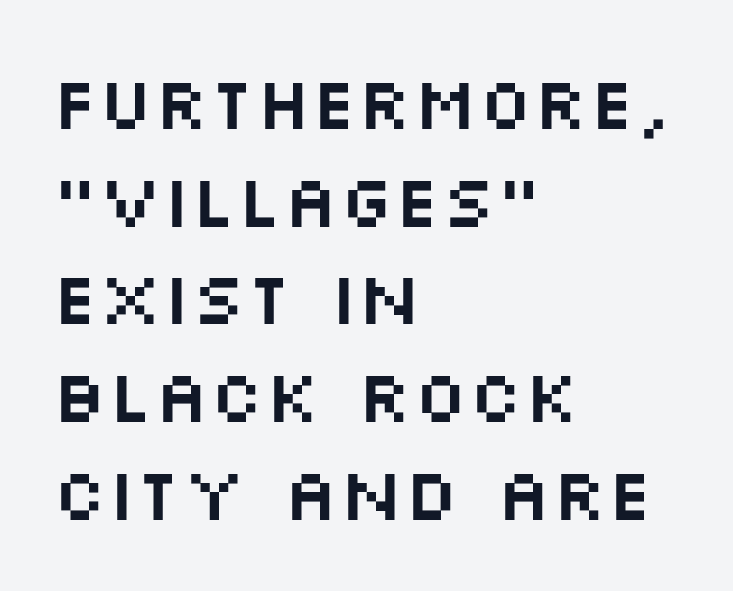
{"serif": "no", "italic": "no", "width": "wide", "stroke_contrast": "medium", "x_height": "large", "monospaced": "no", "underline": "no", "align": "left", "line_spacing": "normal", "line_spacing_ratio": 1.32, "letter_spacing": "normal", "letter_spacing_em": 0.0, "glyph_px": 74}
